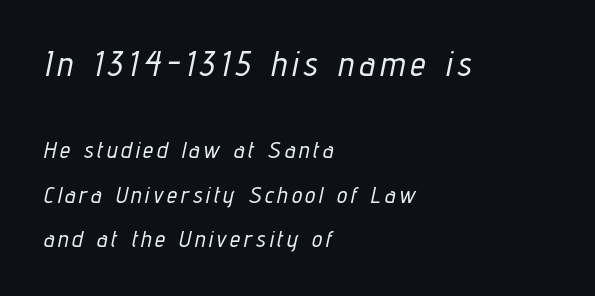
Q: Is the text italic (slanted)? A: Yes, it leans right by about 12 degrees.
Q: Is the text underlined? A: No.
Q: How is the paragraph aligned? A: Left-aligned.
Q: Is the spacing between lines tight, normal or loose? A: Loose.
Q: Which block of text is set in a larger size, the first (top) or the second (bottom)? A: The first (top) one.
Q: Width (condensed, normal, or wide)? A: Condensed.
Q: Stroke contrast? A: Low.
Q: x-height? A: Medium.
Q: Monospaced? A: No.
